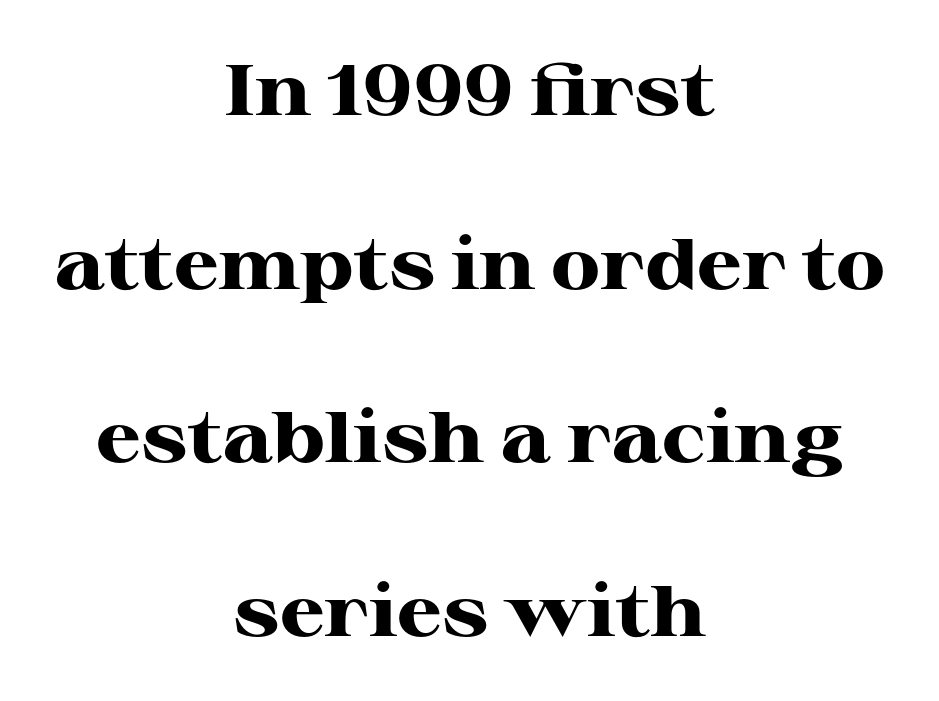
Q: Is the text bold? A: Yes.
Q: Is the text italic (slanted)? A: No, it is upright.
Q: Is the typeface a serif or a sans-serif typeface? A: Serif.
Q: Is the text underlined? A: No.
Q: How is the paragraph aligned? A: Centered.
Q: Is the spacing between letters normal or unusually wide? A: Normal.
Q: Is the spacing between lines tight, normal or loose? A: Loose.
Q: Width (condensed, normal, or wide)? A: Wide.
Q: Stroke contrast? A: High.
Q: x-height? A: Medium.
Q: Monospaced? A: No.
